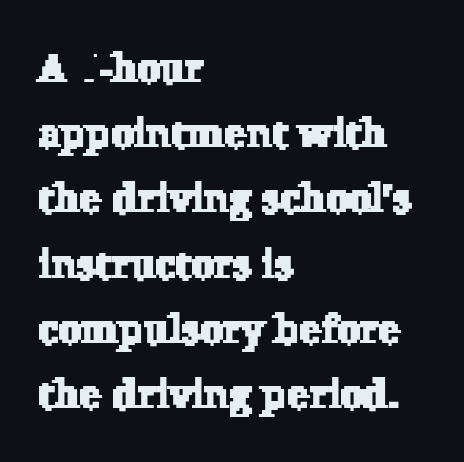
Q: Is the typeface a serif or a sans-serif typeface? A: Serif.
Q: Is the text underlined? A: No.
Q: How is the paragraph aligned? A: Left-aligned.
Q: Is the spacing between letters normal or unusually wide? A: Normal.
Q: Is the spacing between lines tight, normal or loose? A: Normal.
Q: Width (condensed, normal, or wide)? A: Normal.
Q: Stroke contrast? A: Low.
Q: x-height? A: Medium.
Q: Monospaced? A: No.
